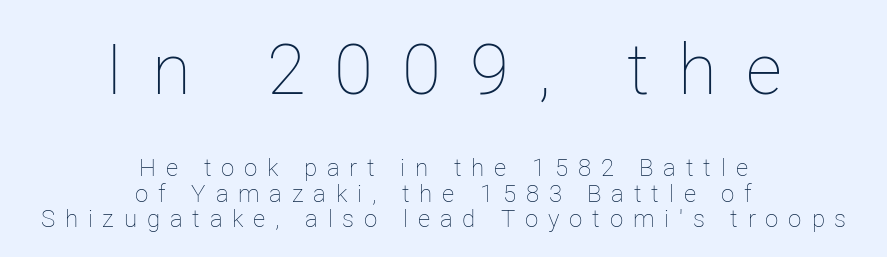
A centered setting, common on invitations and titles, is used for this passage. Tall strokes in this sample are plumb rather than angled. Proportional: the letters do not fall into vertical columns. Large over small — that's the arrangement of the two blocks here.
